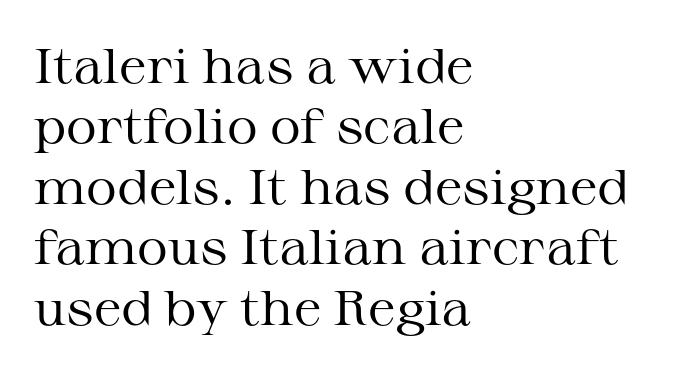
The image shows 48 px regular-weight, wide serif type, upright; set left-aligned, normal line spacing (1.26x), normal letter spacing, not underlined; medium stroke contrast and a medium x-height.
